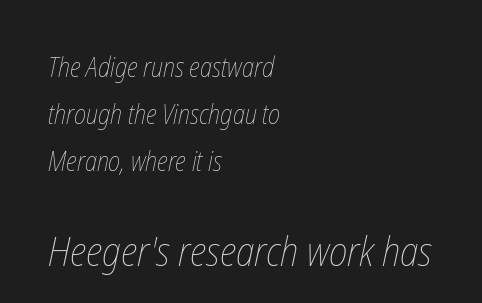
The image shows 41 px thin, condensed type; set left-aligned, line spacing 1.74x, normal letter spacing, not underlined; the second (bottom) block is 1.52x larger; low stroke contrast and a medium x-height.
